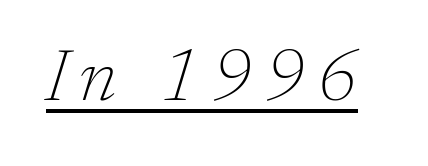
Q: Is the text bold? A: No.
Q: Is the text italic (slanted)? A: Yes, it leans right by about 17 degrees.
Q: Is the typeface a serif or a sans-serif typeface? A: Serif.
Q: Is the text underlined? A: Yes.
Q: Width (condensed, normal, or wide)? A: Normal.
Q: Stroke contrast? A: Low.
Q: x-height? A: Medium.
Q: Monospaced? A: No.
